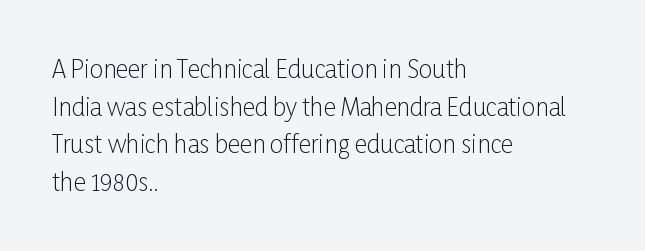
The setting favours the left margin, as ordinary paragraphs usually do. The face looks like a standard text weight, possibly lighter. Each row of text sits above clean, open space. Posture: straight, roman, zero tilt.
